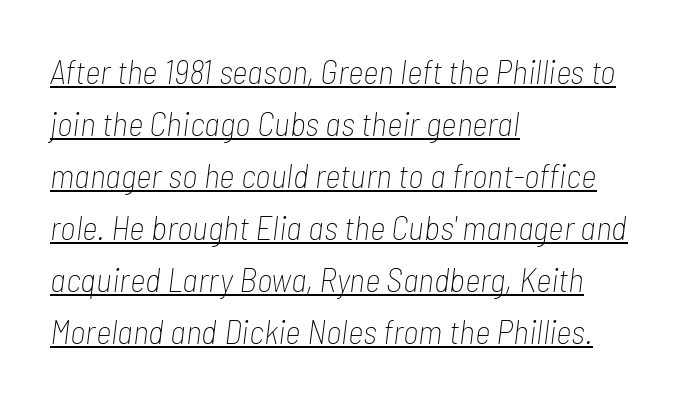
Q: Is the text bold? A: No.
Q: Is the text italic (slanted)? A: Yes, it leans right by about 7 degrees.
Q: Is the text underlined? A: Yes.
Q: How is the paragraph aligned? A: Left-aligned.
Q: Is the spacing between letters normal or unusually wide? A: Normal.
Q: Is the spacing between lines tight, normal or loose? A: Normal.
Q: Width (condensed, normal, or wide)? A: Condensed.
Q: Stroke contrast? A: Low.
Q: x-height? A: Medium.
Q: Monospaced? A: No.
